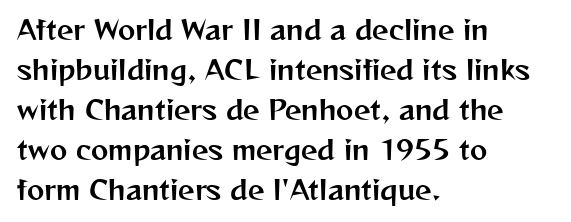
The image shows 26 px text type, upright; set left-aligned, normal line spacing (1.54x), normal letter spacing, not underlined.
